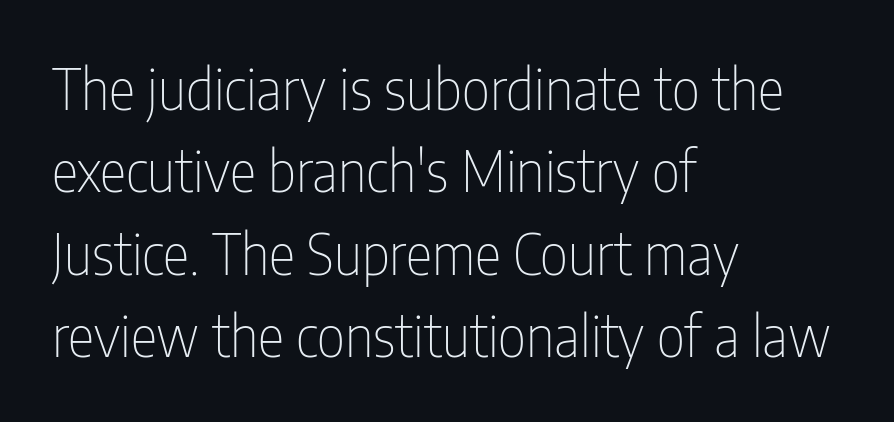
Q: Is the text bold? A: No.
Q: Is the text italic (slanted)? A: No, it is upright.
Q: Is the typeface a serif or a sans-serif typeface? A: Sans-serif.
Q: Is the text underlined? A: No.
Q: How is the paragraph aligned? A: Left-aligned.
Q: Is the spacing between letters normal or unusually wide? A: Normal.
Q: Is the spacing between lines tight, normal or loose? A: Normal.
Q: Width (condensed, normal, or wide)? A: Condensed.
Q: Stroke contrast? A: Low.
Q: x-height? A: Medium.
Q: Monospaced? A: No.
